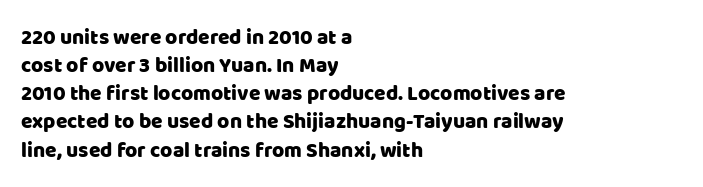
Q: Is the text italic (slanted)? A: No, it is upright.
Q: Is the text underlined? A: No.
Q: How is the paragraph aligned? A: Left-aligned.
Q: Is the spacing between letters normal or unusually wide? A: Normal.
Q: Is the spacing between lines tight, normal or loose? A: Normal.
